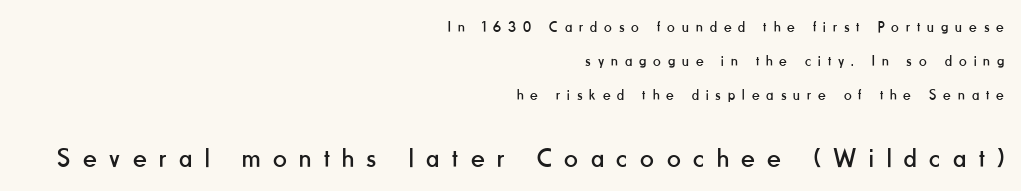
The image shows 27 px text type, upright; set right-aligned, loose line spacing (2.27x), unusually wide letter spacing (+0.47 em), not underlined; the second (bottom) block is 1.8x larger.
